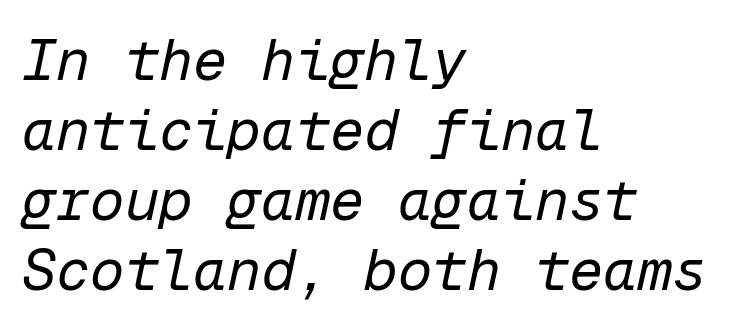
Q: Is the text bold? A: No.
Q: Is the text italic (slanted)? A: Yes, it leans right by about 12 degrees.
Q: Is the text underlined? A: No.
Q: How is the paragraph aligned? A: Left-aligned.
Q: Is the spacing between letters normal or unusually wide? A: Normal.
Q: Width (condensed, normal, or wide)? A: Normal.
Q: Stroke contrast? A: Low.
Q: x-height? A: Medium.
Q: Monospaced? A: Yes.
